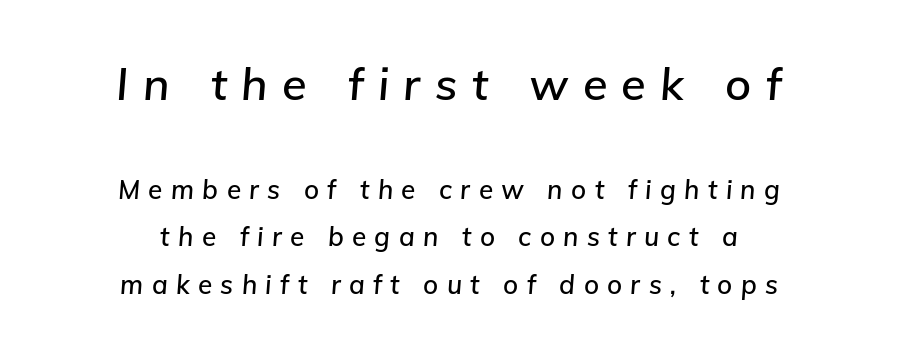
Descenders are the only things crossing below the line. Here the designer chose a conventional face with non-uniform glyph widths. Of the two passages, the one on top uses the larger point size. Is the letter spacing exaggerated? Yes — the characters are pushed far apart.
